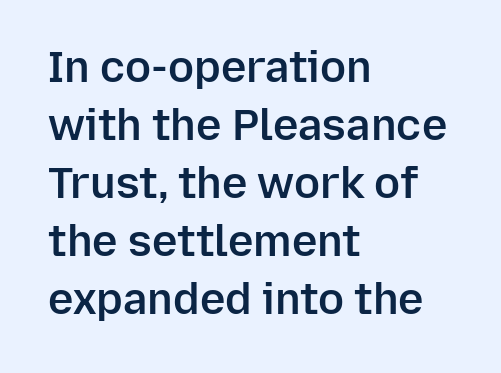
Vertically, the passage feels balanced, rows spaced as you'd expect. What weight is shown? A semibold, between regular and bold. Style check: upright. Every row of glyphs begins at an identical x-position on the left. Think of a printed novel: that variable character pitch is what you see here. There is no visible air inserted between adjacent glyphs.
